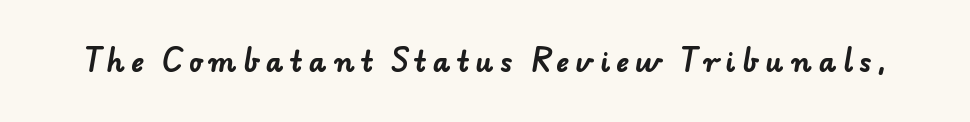
The string is rendered with underlining switched off. What weight is shown? A full bold with thick strokes. You could only call the tracking loose — the letters float apart.
